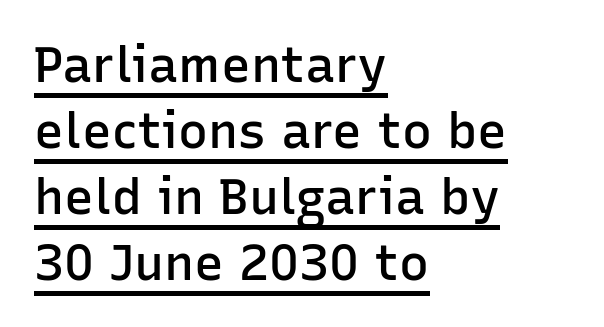
All the whitespace from short lines collects on the right. Default kerning and tracking; the words read as compact shapes. Italic? Not at all — the glyphs are vertical. The characters look somewhat weighty, a semibold short of true bold.
